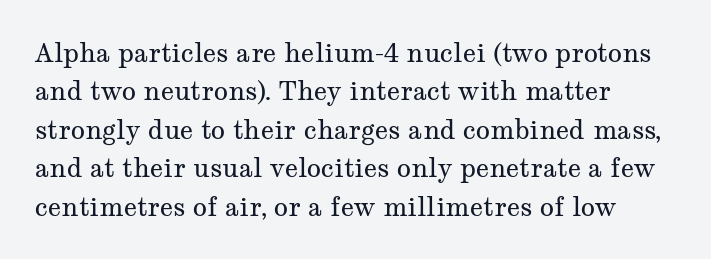
The image shows 26 px text type, upright; set left-aligned, normal line spacing (1.48x), normal letter spacing, not underlined.
